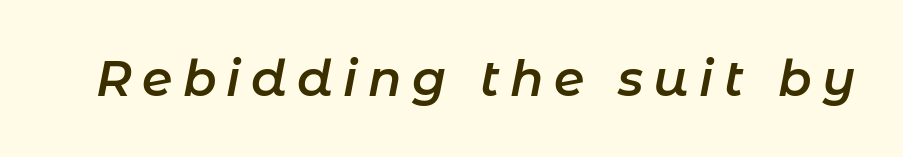
Q: Is the text bold? A: Semi-bold.
Q: Is the text italic (slanted)? A: Yes, it leans right by about 11 degrees.
Q: Is the text underlined? A: No.
Q: Is the spacing between letters normal or unusually wide? A: Unusually wide.
Q: Width (condensed, normal, or wide)? A: Normal.
Q: Stroke contrast? A: Low.
Q: x-height? A: Medium.
Q: Monospaced? A: No.
